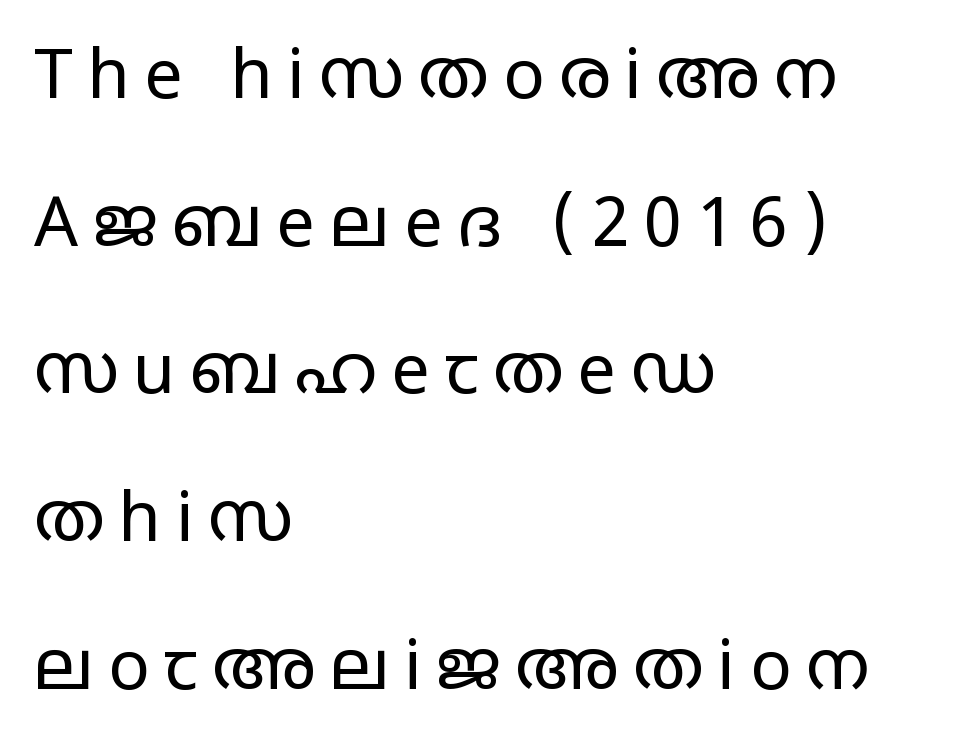
The image shows 69 px regular-weight, wide sans-serif type, upright; set left-aligned, loose line spacing (2.14x), unusually wide letter spacing (+0.21 em), not underlined; low stroke contrast and a large x-height.
